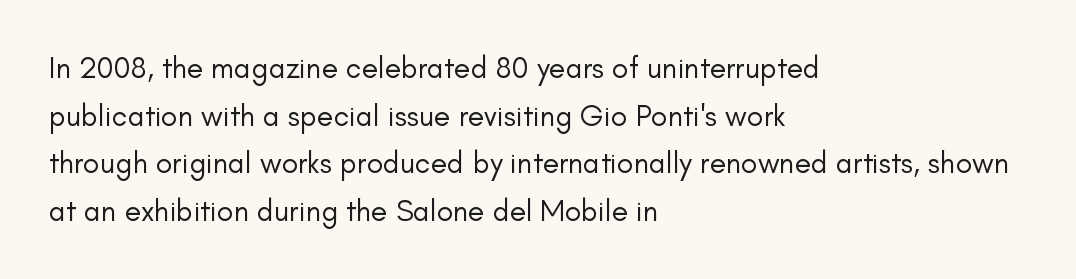
{"serif": "no", "italic": "no", "bold": "no", "weight": "regular", "width": "normal", "stroke_contrast": "low", "x_height": "small", "monospaced": "no", "underline": "no", "align": "left", "line_spacing": "normal", "line_spacing_ratio": 1.59, "letter_spacing": "normal", "letter_spacing_em": 0.0, "glyph_px": 30}
